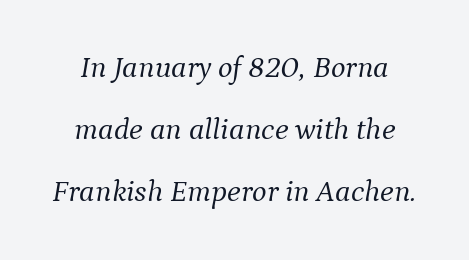
{"serif": "yes", "italic": "yes", "lean": "right", "slant_degrees": 9, "bold": "no", "weight": "light", "width": "normal", "stroke_contrast": "medium", "x_height": "medium", "monospaced": "no", "underline": "no", "line_spacing": "loose", "line_spacing_ratio": 2.0, "letter_spacing": "normal", "letter_spacing_em": 0.0, "glyph_px": 31}
